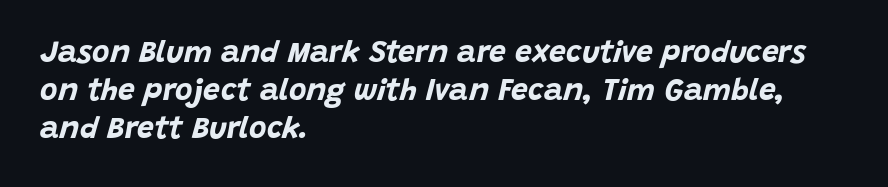
{"italic": "yes", "lean": "right", "slant_degrees": 15, "bold": "yes", "weight": "bold", "width": "normal", "stroke_contrast": "low", "x_height": "large", "monospaced": "no", "underline": "no", "align": "left", "line_spacing": "normal", "line_spacing_ratio": 1.27, "letter_spacing": "normal", "letter_spacing_em": 0.0, "glyph_px": 30}
